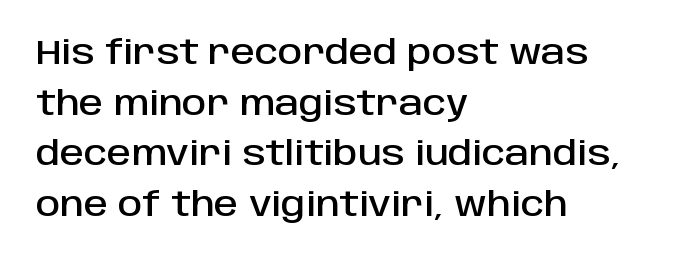
Q: Is the text italic (slanted)? A: No, it is upright.
Q: Is the typeface a serif or a sans-serif typeface? A: Sans-serif.
Q: Is the text underlined? A: No.
Q: How is the paragraph aligned? A: Left-aligned.
Q: Is the spacing between letters normal or unusually wide? A: Normal.
Q: Is the spacing between lines tight, normal or loose? A: Normal.
Q: Width (condensed, normal, or wide)? A: Normal.
Q: Stroke contrast? A: Low.
Q: x-height? A: Large.
Q: Monospaced? A: No.
